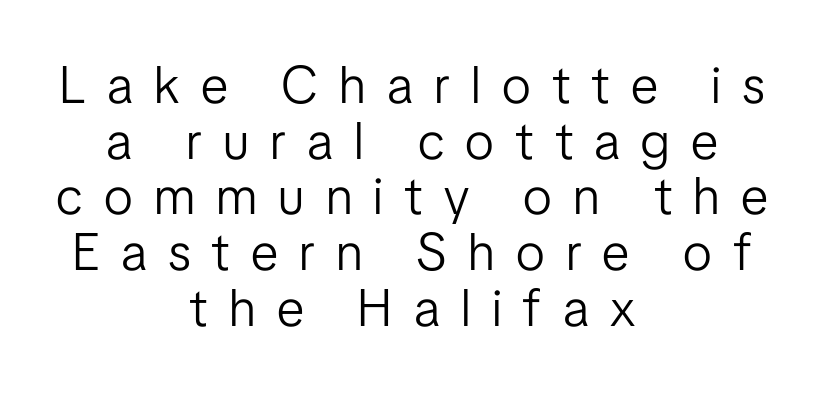
The image shows 52 px light, condensed sans-serif type, upright; set centered, tight line spacing (1.07x), unusually wide letter spacing (+0.41 em), not underlined; low stroke contrast and a medium x-height.
